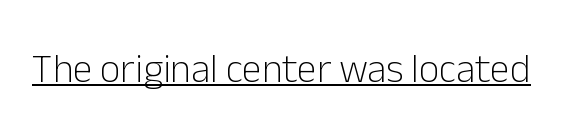
The image shows 40 px light sans-serif type, upright; set normal letter spacing, underlined; low stroke contrast and a medium x-height.
